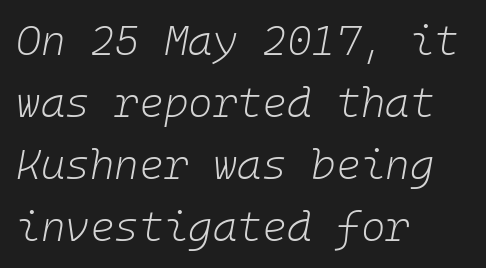
Q: Is the text bold? A: No.
Q: Is the text italic (slanted)? A: Yes, it leans right by about 10 degrees.
Q: Is the text underlined? A: No.
Q: How is the paragraph aligned? A: Left-aligned.
Q: Is the spacing between letters normal or unusually wide? A: Normal.
Q: Is the spacing between lines tight, normal or loose? A: Normal.
Q: Width (condensed, normal, or wide)? A: Normal.
Q: Stroke contrast? A: Low.
Q: x-height? A: Medium.
Q: Monospaced? A: Yes.
